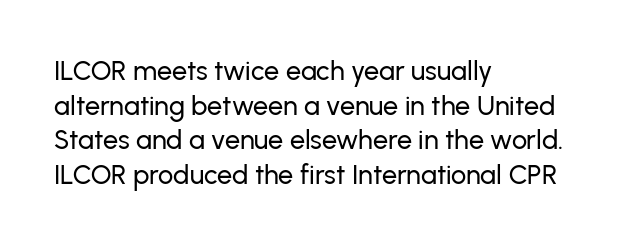
Q: Is the text italic (slanted)? A: No, it is upright.
Q: Is the text underlined? A: No.
Q: How is the paragraph aligned? A: Left-aligned.
Q: Is the spacing between letters normal or unusually wide? A: Normal.
Q: Is the spacing between lines tight, normal or loose? A: Normal.
